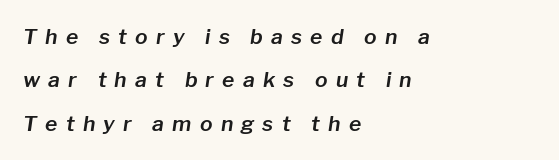
The image shows 21 px text type, italic (leaning right); set left-aligned, loose line spacing (2.07x), unusually wide letter spacing (+0.39 em), not underlined.
